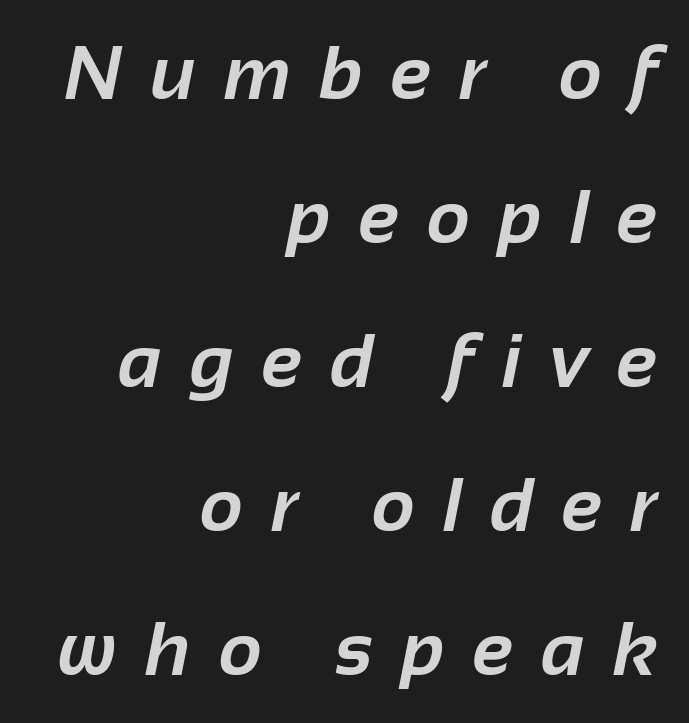
The image shows 75 px bold sans-serif type; set right-aligned, loose line spacing (1.92x), unusually wide letter spacing (+0.38 em), not underlined; low stroke contrast and a medium x-height.
